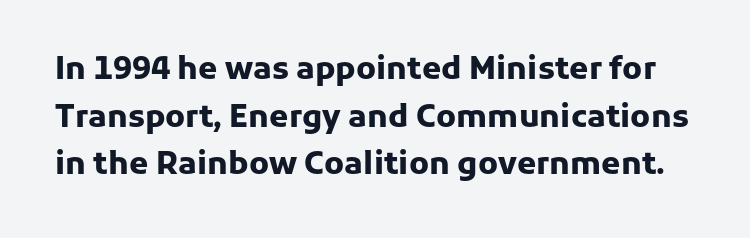
{"serif": "no", "italic": "no", "bold": "yes", "weight": "heavy", "width": "normal", "stroke_contrast": "low", "x_height": "medium", "monospaced": "no", "underline": "no", "line_spacing": "normal", "line_spacing_ratio": 1.54, "letter_spacing": "normal", "letter_spacing_em": 0.0, "glyph_px": 31}
